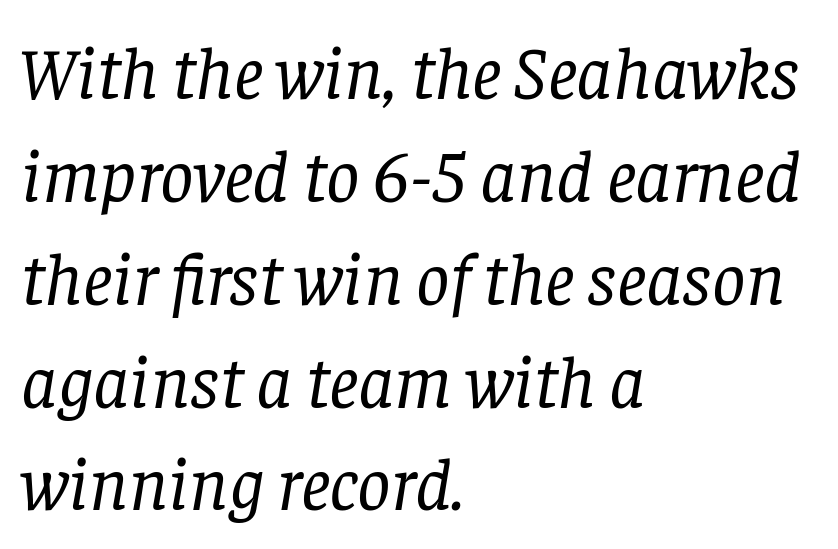
{"serif": "yes", "italic": "yes", "lean": "right", "slant_degrees": 8, "bold": "no", "weight": "regular", "width": "normal", "stroke_contrast": "low", "x_height": "large", "monospaced": "no", "underline": "no", "align": "left", "line_spacing": "normal", "line_spacing_ratio": 1.39, "letter_spacing": "normal", "letter_spacing_em": 0.0, "glyph_px": 74}
